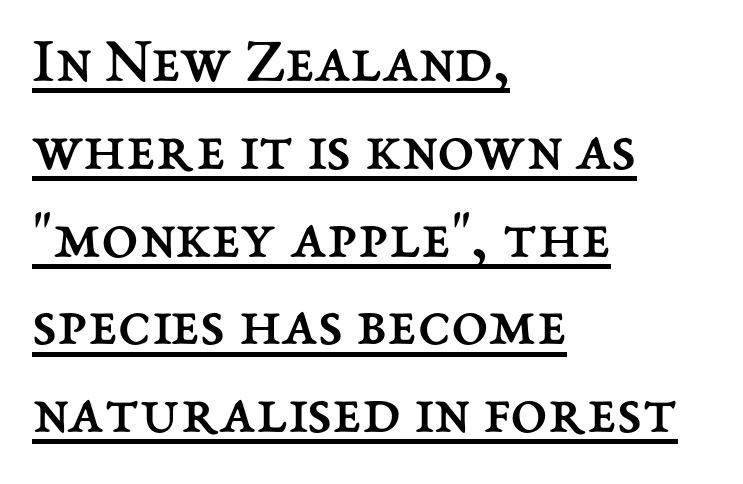
Q: Is the text bold? A: No.
Q: Is the text italic (slanted)? A: No, it is upright.
Q: Is the text underlined? A: Yes.
Q: How is the paragraph aligned? A: Left-aligned.
Q: Is the spacing between letters normal or unusually wide? A: Normal.
Q: Is the spacing between lines tight, normal or loose? A: Normal.
Q: Width (condensed, normal, or wide)? A: Normal.
Q: Stroke contrast? A: Medium.
Q: x-height? A: Medium.
Q: Monospaced? A: No.
